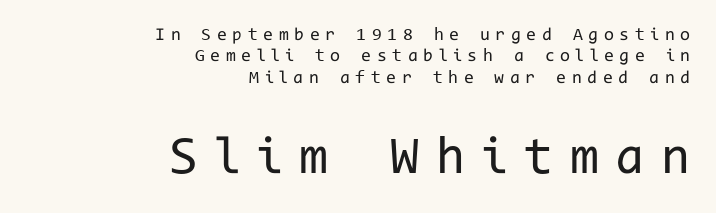
Q: Is the text bold? A: No.
Q: Is the text italic (slanted)? A: No, it is upright.
Q: Is the typeface a serif or a sans-serif typeface? A: Sans-serif.
Q: Is the text underlined? A: No.
Q: How is the paragraph aligned? A: Right-aligned.
Q: Is the spacing between letters normal or unusually wide? A: Unusually wide.
Q: Which block of text is set in a larger size, the first (top) or the second (bottom)? A: The second (bottom) one.
Q: Width (condensed, normal, or wide)? A: Normal.
Q: Stroke contrast? A: Low.
Q: x-height? A: Medium.
Q: Monospaced? A: Yes.
